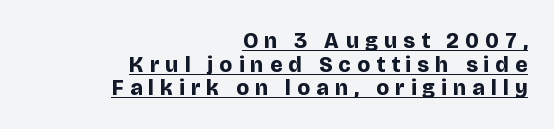
The image shows 22 px bold type, upright; set right-aligned, tight line spacing (1.07x), unusually wide letter spacing (+0.29 em), underlined.
